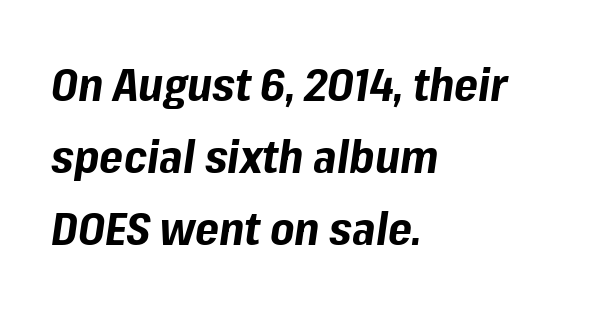
Q: Is the text bold? A: Yes.
Q: Is the text italic (slanted)? A: Yes, it leans right by about 8 degrees.
Q: Is the text underlined? A: No.
Q: How is the paragraph aligned? A: Left-aligned.
Q: Is the spacing between letters normal or unusually wide? A: Normal.
Q: Is the spacing between lines tight, normal or loose? A: Normal.
Q: Width (condensed, normal, or wide)? A: Normal.
Q: Stroke contrast? A: Low.
Q: x-height? A: Medium.
Q: Monospaced? A: No.
